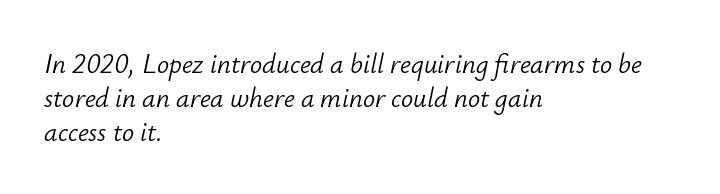
{"italic": "yes", "lean": "right", "slant_degrees": 12, "bold": "no", "underline": "no", "align": "left", "line_spacing": "normal", "line_spacing_ratio": 1.26, "letter_spacing": "normal", "letter_spacing_em": 0.0, "glyph_px": 27}
